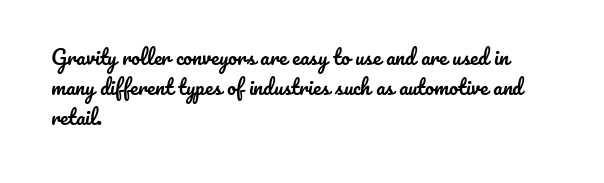
Q: Is the text italic (slanted)? A: Yes.
Q: Is the text underlined? A: No.
Q: How is the paragraph aligned? A: Left-aligned.
Q: Is the spacing between letters normal or unusually wide? A: Normal.
Q: Is the spacing between lines tight, normal or loose? A: Normal.
